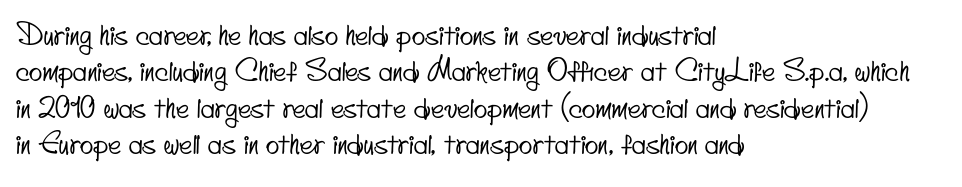
Evenly set lines give the paragraph a standard silhouette. Nobody drew a line under any word here. Short and long lines alike share a common starting point at left. Does the type have serifs? No, each stem ends abruptly. The face used here is proportionally spaced, like ordinary book or web type. Nothing unusual about the tracking: characters are spaced as the font intends.
